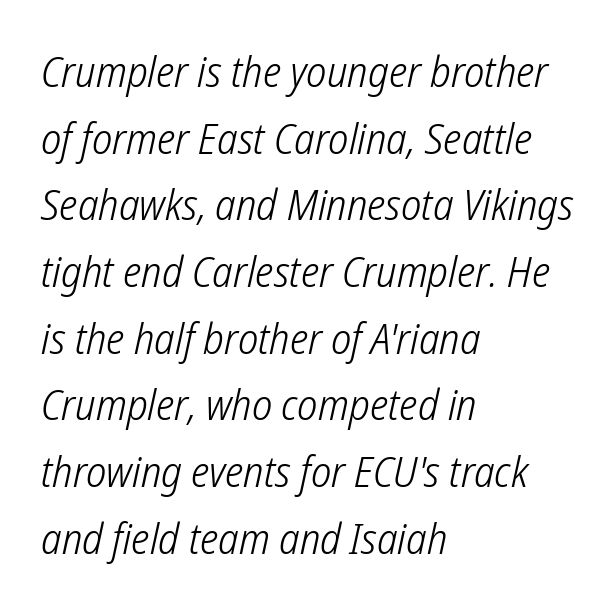
{"serif": "no", "bold": "no", "weight": "light", "width": "condensed", "stroke_contrast": "low", "x_height": "medium", "monospaced": "no", "underline": "no", "align": "left", "line_spacing": "normal", "line_spacing_ratio": 1.55, "letter_spacing": "normal", "letter_spacing_em": 0.0, "glyph_px": 43}
